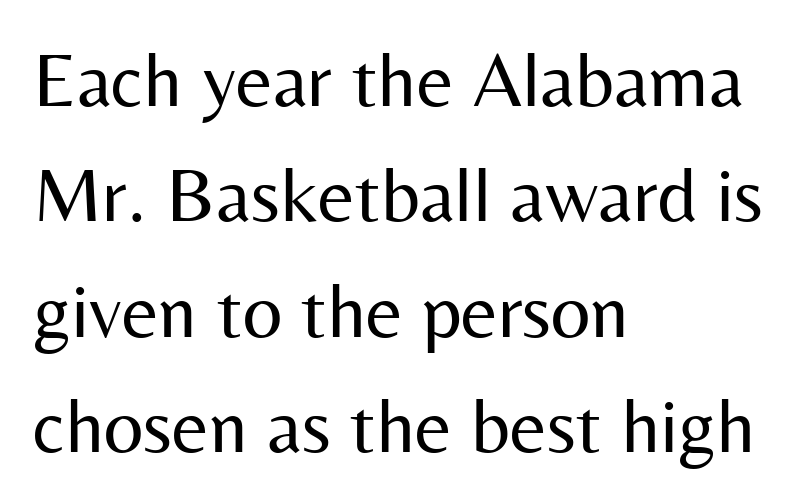
Q: Is the text bold? A: No.
Q: Is the text italic (slanted)? A: No, it is upright.
Q: Is the typeface a serif or a sans-serif typeface? A: Sans-serif.
Q: Is the text underlined? A: No.
Q: How is the paragraph aligned? A: Left-aligned.
Q: Is the spacing between letters normal or unusually wide? A: Normal.
Q: Is the spacing between lines tight, normal or loose? A: Normal.
Q: Width (condensed, normal, or wide)? A: Normal.
Q: Stroke contrast? A: Medium.
Q: x-height? A: Medium.
Q: Monospaced? A: No.
